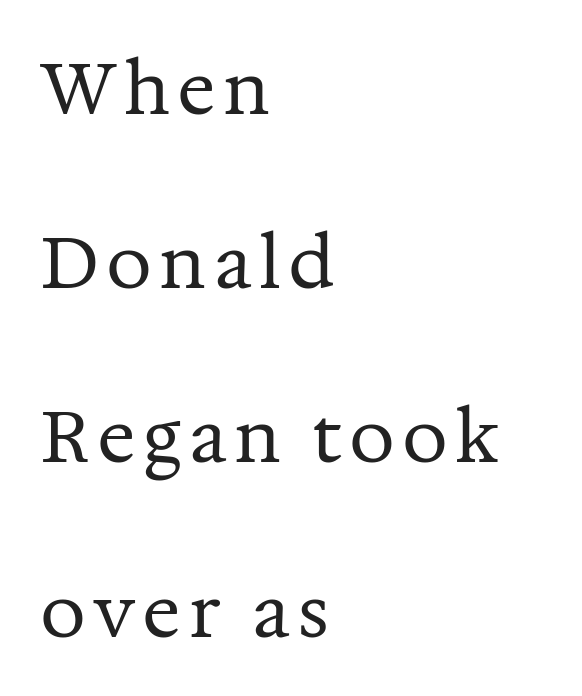
The image shows 72 px regular-weight serif type, upright; set left-aligned, loose line spacing (2.42x), not underlined; medium stroke contrast and a medium x-height.
